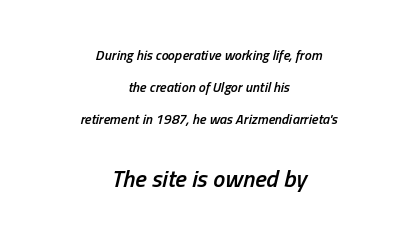
Q: Is the text bold? A: Semi-bold.
Q: Is the text italic (slanted)? A: Yes, it leans right by about 13 degrees.
Q: Is the text underlined? A: No.
Q: How is the paragraph aligned? A: Centered.
Q: Is the spacing between letters normal or unusually wide? A: Normal.
Q: Is the spacing between lines tight, normal or loose? A: Loose.
Q: Which block of text is set in a larger size, the first (top) or the second (bottom)? A: The second (bottom) one.
